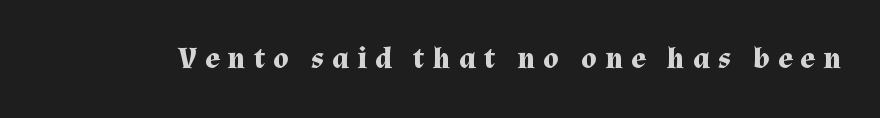
The image shows 30 px bold serif type, upright; set unusually wide letter spacing (+0.28 em), not underlined; medium stroke contrast and a medium x-height.
